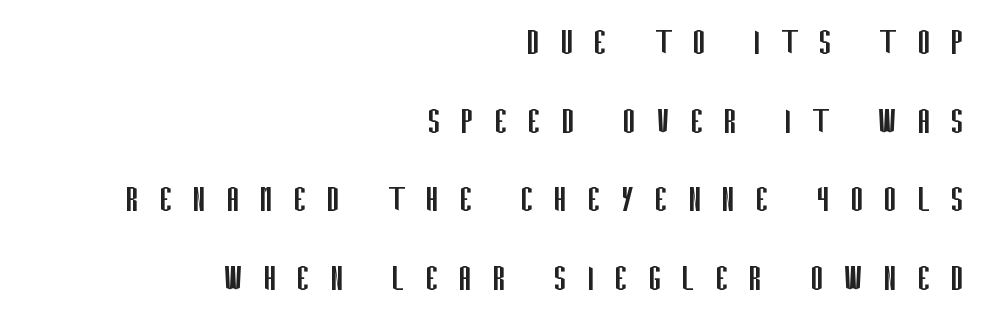
Q: Is the text bold? A: No.
Q: Is the text italic (slanted)? A: No, it is upright.
Q: Is the typeface a serif or a sans-serif typeface? A: Sans-serif.
Q: Is the text underlined? A: No.
Q: How is the paragraph aligned? A: Right-aligned.
Q: Is the spacing between letters normal or unusually wide? A: Unusually wide.
Q: Is the spacing between lines tight, normal or loose? A: Loose.
Q: Width (condensed, normal, or wide)? A: Condensed.
Q: Stroke contrast? A: Low.
Q: x-height? A: Large.
Q: Monospaced? A: No.
